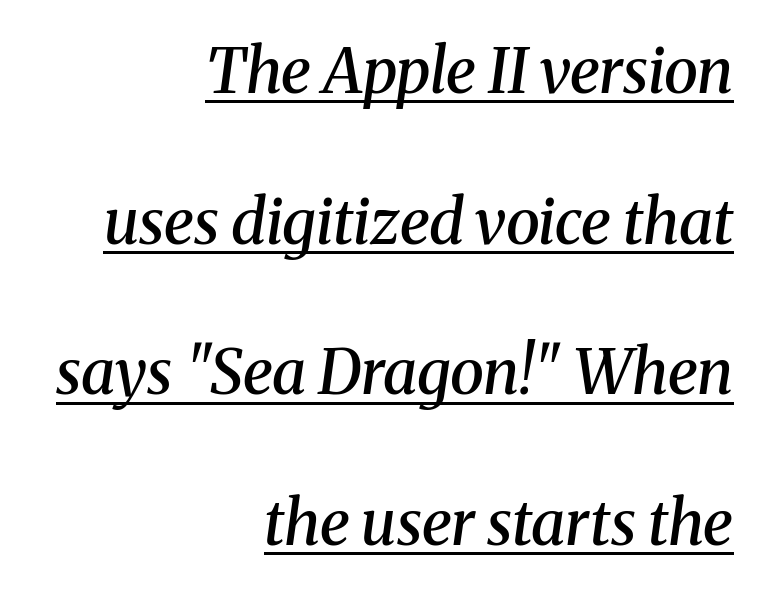
Yep, those are serifs on the letters. Moderately thickened strokes mark this as semibold type. Somebody hit Ctrl+U on this one — the words are underlined. These lines are set flush right with a ragged left edge.
